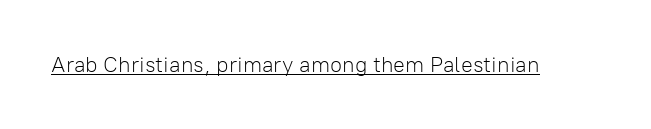
Does a line run under the words? Yes, clearly. Each word holds together tightly as a unit, with standard inter-letter gaps. When letters stand straight like this, we call the style roman or upright. Compared with a typical body face, this is equally light or lighter still.
